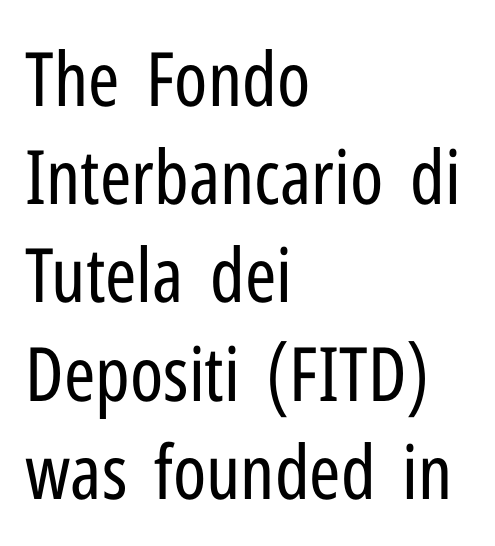
Q: Is the text bold? A: No.
Q: Is the text italic (slanted)? A: No, it is upright.
Q: Is the typeface a serif or a sans-serif typeface? A: Sans-serif.
Q: Is the text underlined? A: No.
Q: How is the paragraph aligned? A: Left-aligned.
Q: Is the spacing between letters normal or unusually wide? A: Normal.
Q: Is the spacing between lines tight, normal or loose? A: Normal.
Q: Width (condensed, normal, or wide)? A: Condensed.
Q: Stroke contrast? A: Low.
Q: x-height? A: Medium.
Q: Monospaced? A: No.
